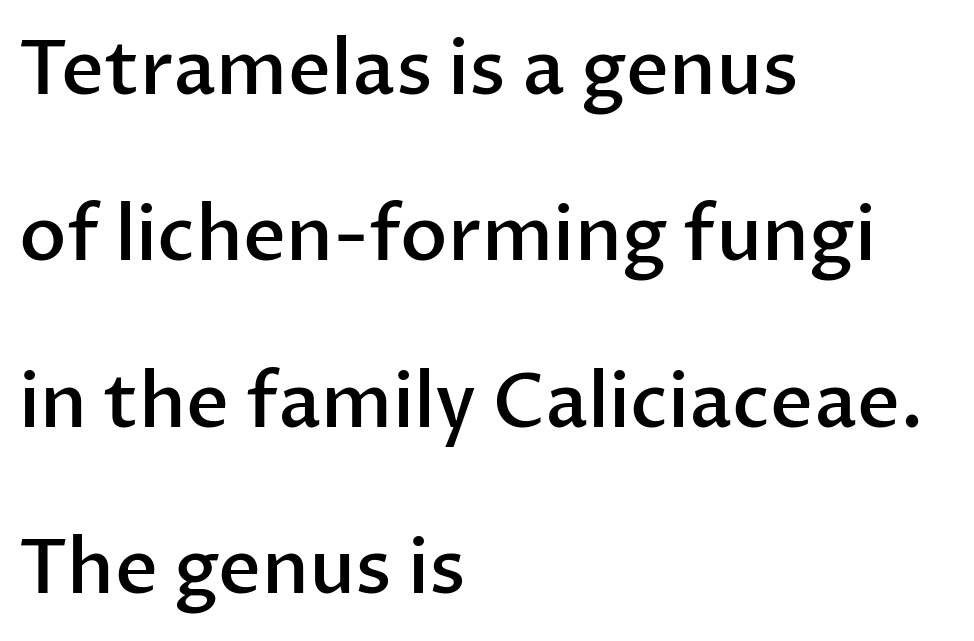
{"serif": "no", "italic": "no", "bold": "semi", "weight": "semibold", "width": "normal", "stroke_contrast": "low", "x_height": "medium", "monospaced": "no", "underline": "no", "align": "left", "line_spacing": "loose", "line_spacing_ratio": 2.22, "letter_spacing": "normal", "letter_spacing_em": 0.0, "glyph_px": 75}
